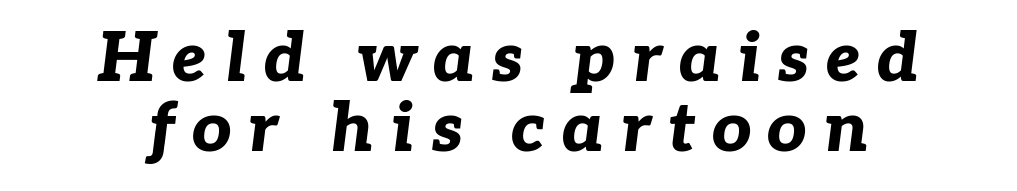
Someone cranked the tracking dial way up on this one. The line-height multiplier appears low, near solid setting. Letters rest on an invisible, unmarked baseline. The whitespace from short lines is split evenly between both sides. Proportional: the letters do not fall into vertical columns. Slanted lettering throughout.
